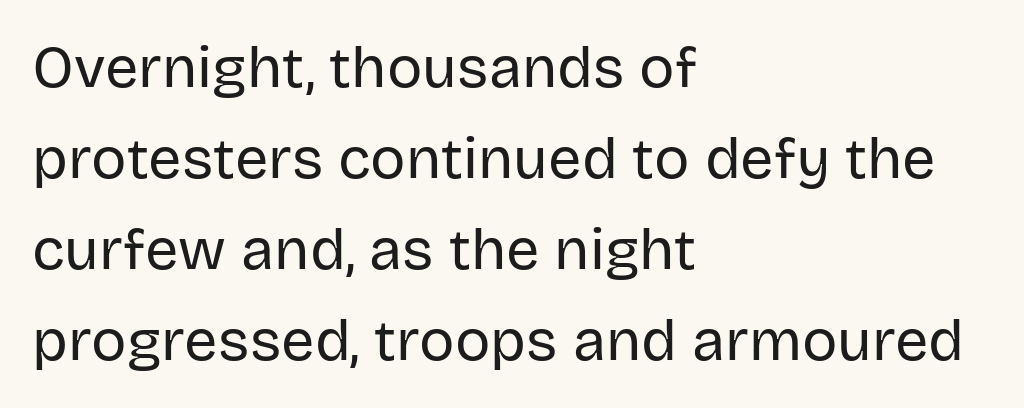
{"serif": "no", "italic": "no", "bold": "no", "weight": "regular", "width": "normal", "stroke_contrast": "low", "x_height": "large", "monospaced": "no", "underline": "no", "align": "left", "line_spacing": "normal", "line_spacing_ratio": 1.54, "letter_spacing": "normal", "letter_spacing_em": 0.0, "glyph_px": 59}
